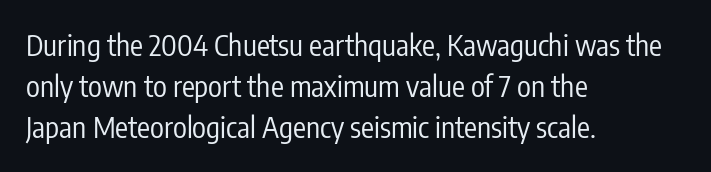
{"serif": "no", "italic": "no", "bold": "no", "weight": "regular", "width": "condensed", "stroke_contrast": "low", "x_height": "medium", "monospaced": "no", "underline": "no", "align": "left", "line_spacing": "normal", "line_spacing_ratio": 1.42, "letter_spacing": "normal", "letter_spacing_em": 0.0, "glyph_px": 29}
